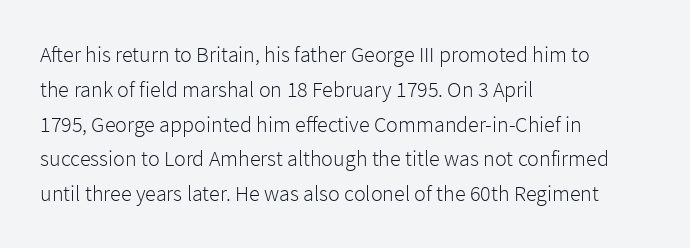
The image shows 22 px text type, upright; set left-aligned, normal line spacing (1.58x), normal letter spacing, not underlined.
